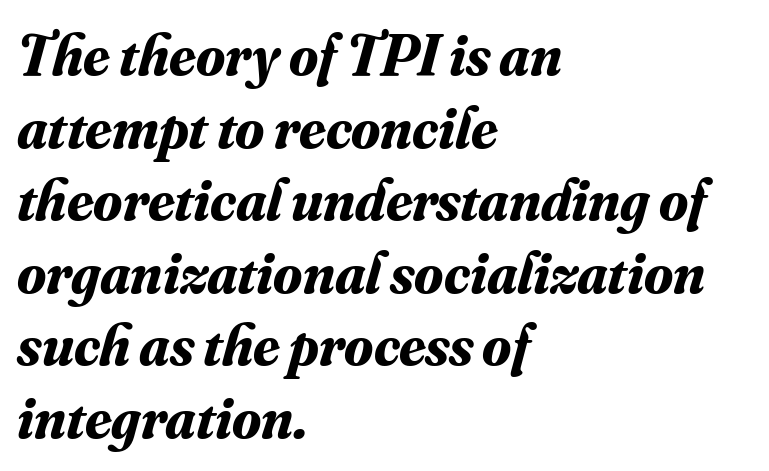
Q: Is the text bold? A: Yes.
Q: Is the text italic (slanted)? A: Yes, it leans right by about 16 degrees.
Q: Is the typeface a serif or a sans-serif typeface? A: Serif.
Q: Is the text underlined? A: No.
Q: How is the paragraph aligned? A: Left-aligned.
Q: Is the spacing between letters normal or unusually wide? A: Normal.
Q: Width (condensed, normal, or wide)? A: Normal.
Q: Stroke contrast? A: Medium.
Q: x-height? A: Small.
Q: Monospaced? A: No.
